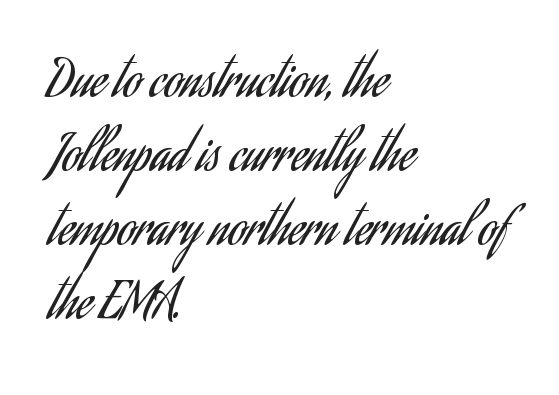
The image shows 50 px regular-weight, condensed sans-serif type; set left-aligned, normal line spacing (1.48x), normal letter spacing, not underlined; low stroke contrast and a small x-height.
